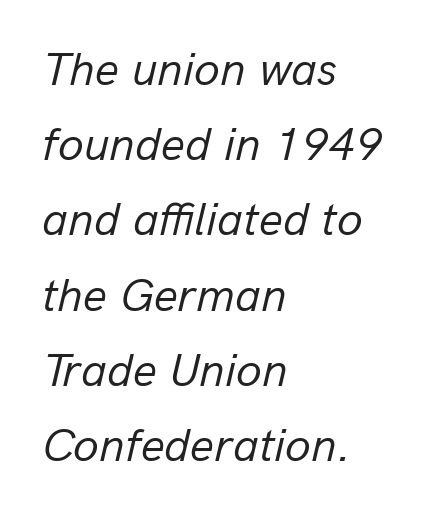
Type without underlining. Notice how descenders clear the ascenders below comfortably — that's standard leading. Leftover space on each line is placed entirely after the last word. No chunkiness to these letters — they're not bold. Character widths vary here, with narrow letters taking less room than wide ones.
